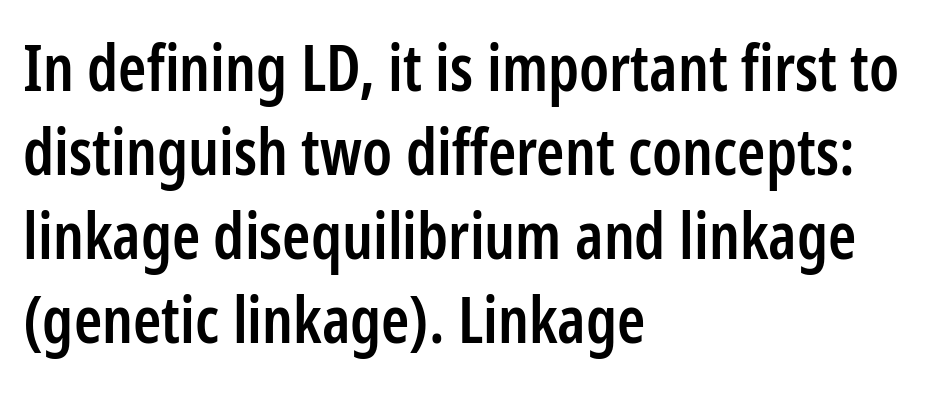
The image shows 64 px semibold, condensed sans-serif type, upright; set left-aligned, normal line spacing (1.31x), normal letter spacing, not underlined; low stroke contrast and a medium x-height.
